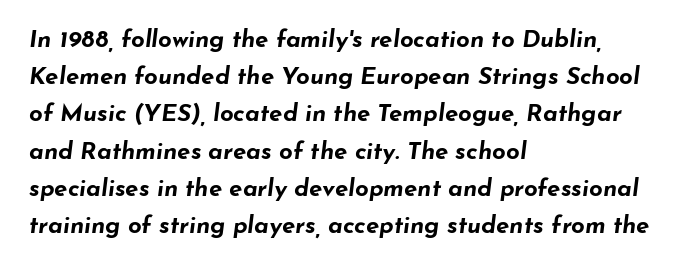
Q: Is the text bold? A: Yes.
Q: Is the text italic (slanted)? A: Yes, it leans right by about 7 degrees.
Q: Is the text underlined? A: No.
Q: How is the paragraph aligned? A: Left-aligned.
Q: Is the spacing between letters normal or unusually wide? A: Normal.
Q: Is the spacing between lines tight, normal or loose? A: Normal.
